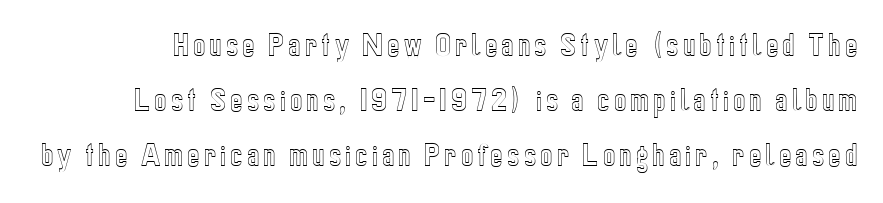
Line spacing here is loose. This is the regular roman posture of the typeface. Underlining? Definitely not there.
